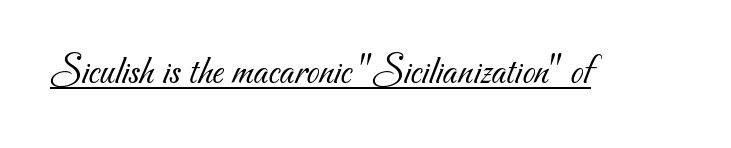
Q: Is the text bold? A: No.
Q: Is the typeface a serif or a sans-serif typeface? A: Sans-serif.
Q: Is the text underlined? A: Yes.
Q: Is the spacing between letters normal or unusually wide? A: Normal.
Q: Width (condensed, normal, or wide)? A: Normal.
Q: Stroke contrast? A: Medium.
Q: x-height? A: Small.
Q: Monospaced? A: No.
